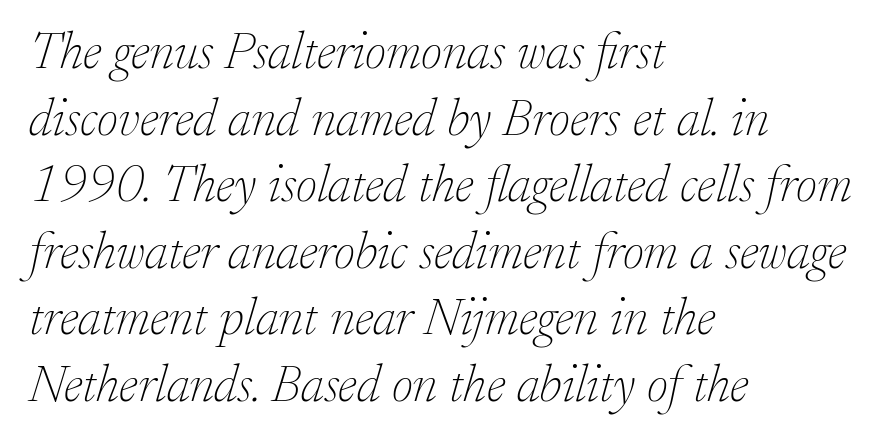
The image shows 52 px thin serif type, italic (leaning right); set left-aligned, normal line spacing (1.28x), normal letter spacing, not underlined; low stroke contrast and a small x-height.
